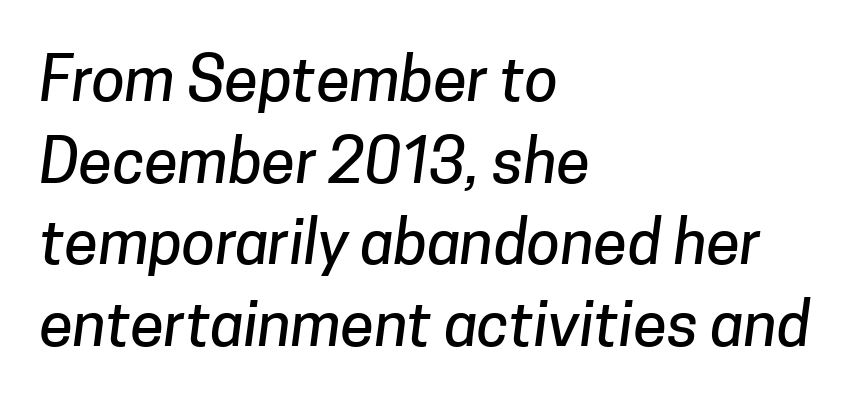
{"serif": "no", "width": "normal", "stroke_contrast": "low", "x_height": "medium", "monospaced": "no", "underline": "no", "align": "left", "line_spacing": "normal", "line_spacing_ratio": 1.34, "letter_spacing": "normal", "letter_spacing_em": 0.0, "glyph_px": 61}
